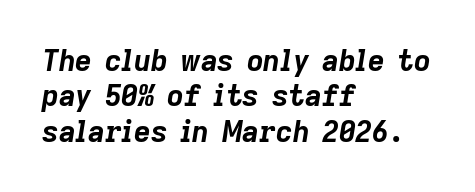
Compared with a centered layout, this one pins lines to the left instead. The letters sit at their default tracking, neither squeezed nor spread. Words float on clear page, feet unadorned. Slanted lettering throughout.
